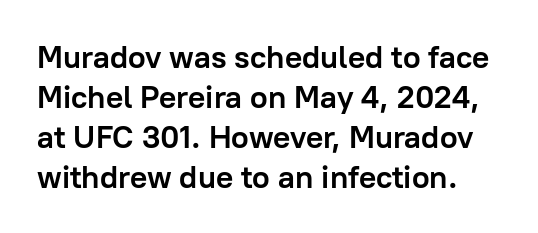
The image shows 32 px semibold sans-serif type, upright; set normal line spacing (1.25x), normal letter spacing, not underlined; low stroke contrast and a medium x-height.
